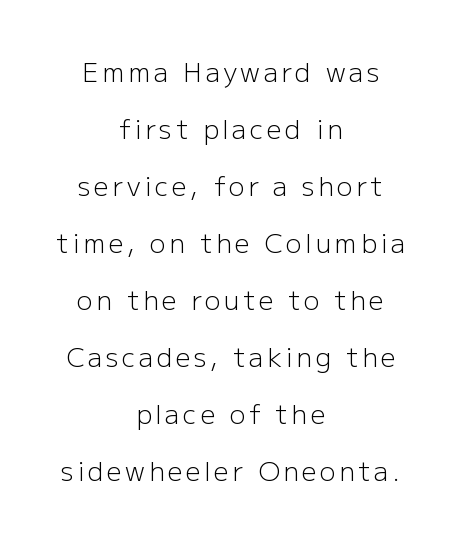
{"italic": "no", "bold": "no", "underline": "no", "align": "center", "line_spacing": "loose", "line_spacing_ratio": 2.19, "glyph_px": 26}
